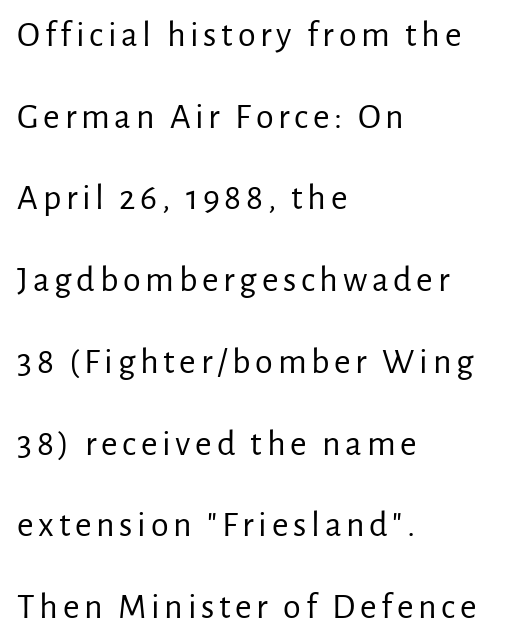
This is roman type, the default non-slanted kind. Nothing heavy about these letters — not bold at all. Line spacing here is loose. The letters advance in unequal steps, a hallmark of proportional type.
